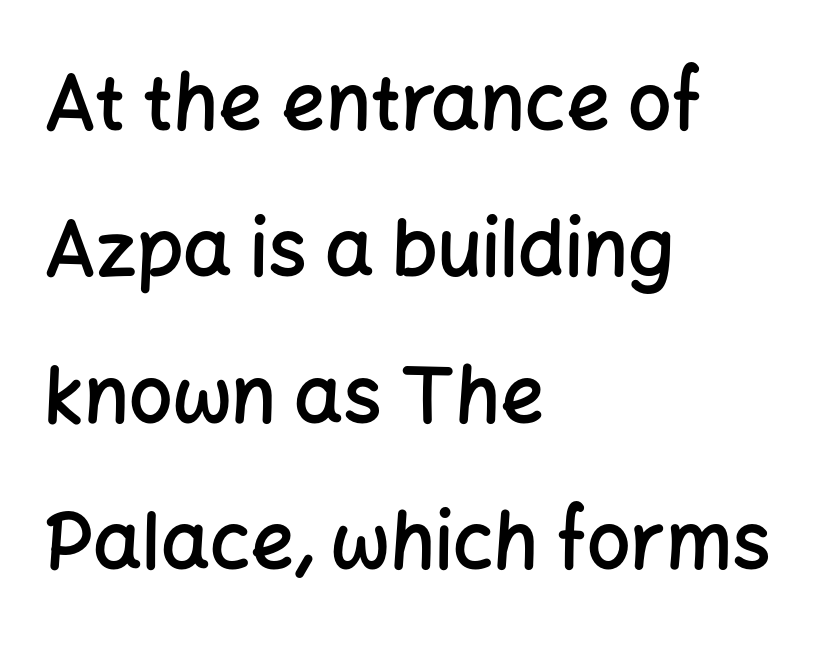
The image shows 77 px semibold sans-serif type, upright; set left-aligned, loose line spacing (1.9x), normal letter spacing, not underlined; low stroke contrast and a medium x-height.
